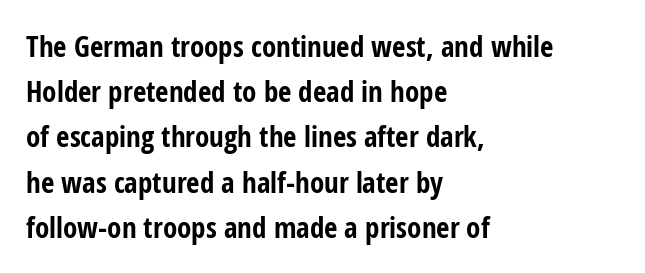
Q: Is the text bold? A: Yes.
Q: Is the text italic (slanted)? A: No, it is upright.
Q: Is the typeface a serif or a sans-serif typeface? A: Sans-serif.
Q: Is the text underlined? A: No.
Q: How is the paragraph aligned? A: Left-aligned.
Q: Is the spacing between letters normal or unusually wide? A: Normal.
Q: Is the spacing between lines tight, normal or loose? A: Normal.
Q: Width (condensed, normal, or wide)? A: Condensed.
Q: Stroke contrast? A: Low.
Q: x-height? A: Medium.
Q: Monospaced? A: No.
